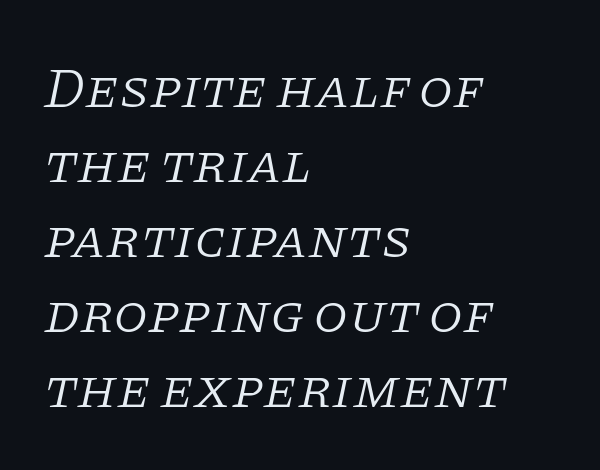
The image shows 56 px light serif type, italic (leaning right); set left-aligned, normal line spacing (1.34x), normal letter spacing, not underlined; low stroke contrast and a large x-height.
